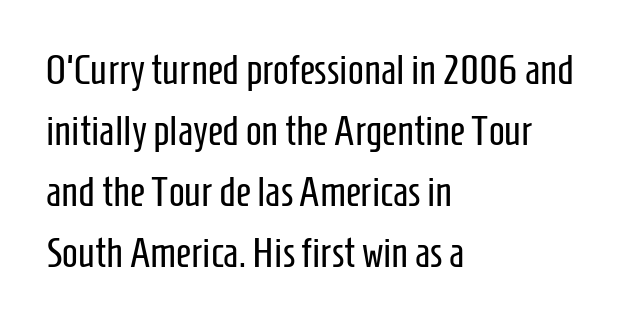
{"serif": "no", "italic": "no", "bold": "no", "weight": "regular", "width": "condensed", "stroke_contrast": "low", "x_height": "medium", "monospaced": "no", "underline": "no", "align": "left", "line_spacing": "normal", "line_spacing_ratio": 1.45, "letter_spacing": "normal", "letter_spacing_em": 0.0, "glyph_px": 42}
